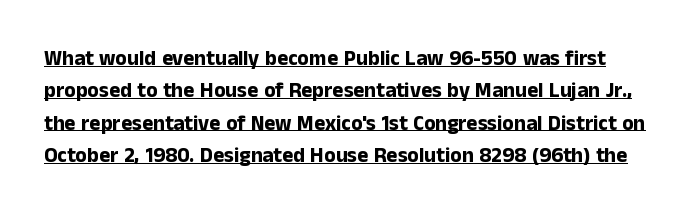
Q: Is the text bold? A: Yes.
Q: Is the text italic (slanted)? A: No, it is upright.
Q: Is the text underlined? A: Yes.
Q: Is the spacing between letters normal or unusually wide? A: Normal.
Q: Is the spacing between lines tight, normal or loose? A: Normal.
